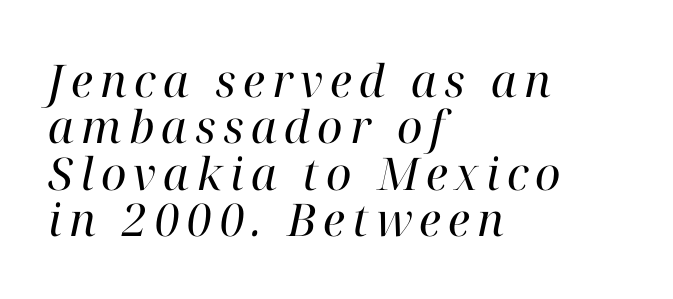
The image shows 45 px regular-weight serif type, italic (leaning right); set left-aligned, tight line spacing (1.03x), not underlined; high stroke contrast and a medium x-height.
